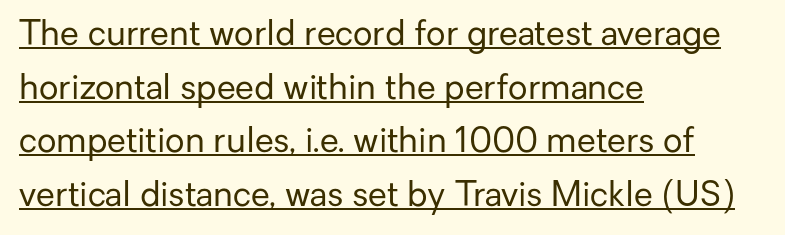
{"serif": "no", "italic": "no", "bold": "no", "weight": "regular", "width": "normal", "stroke_contrast": "low", "x_height": "medium", "monospaced": "no", "underline": "yes", "align": "left", "line_spacing": "normal", "line_spacing_ratio": 1.58, "letter_spacing": "normal", "letter_spacing_em": 0.0, "glyph_px": 34}
